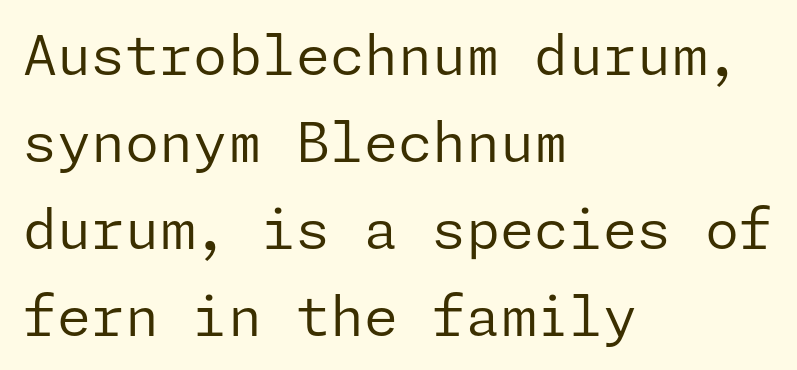
{"serif": "no", "italic": "no", "bold": "no", "weight": "regular", "width": "normal", "stroke_contrast": "low", "x_height": "medium", "underline": "no", "align": "left", "line_spacing": "normal", "line_spacing_ratio": 1.58, "letter_spacing": "normal", "letter_spacing_em": 0.0, "glyph_px": 55}
